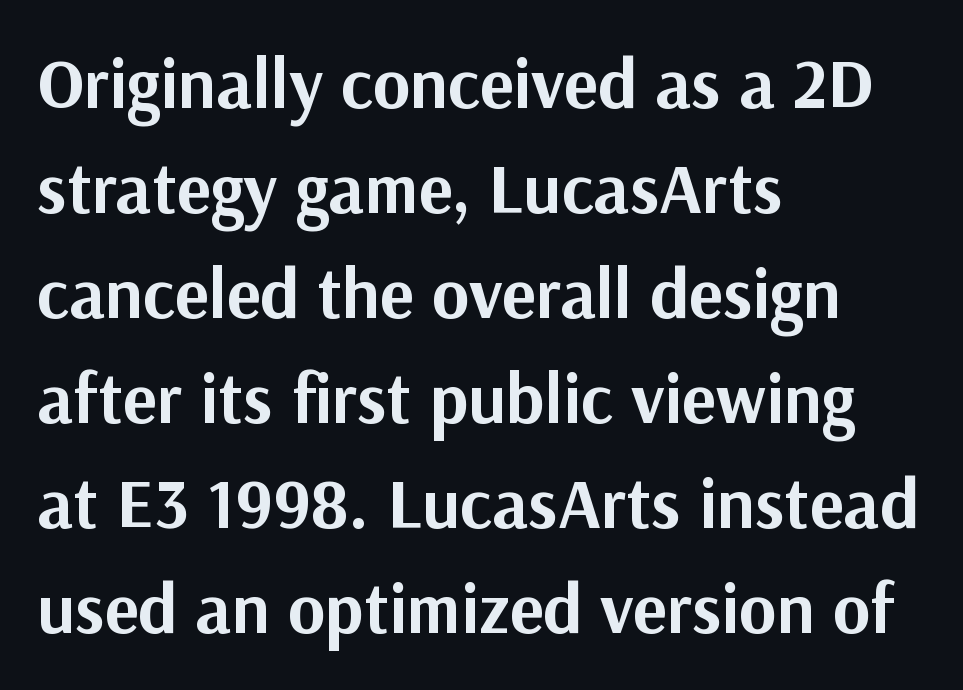
Interline gaps are of average width in this sample. There is no visible air inserted between adjacent glyphs. Every character sits straight up, as roman type does. Any mark beneath the type? The region is blank. No feet cap the strokes, marking this as sans-serif type. Is the type bold? Yes — the strokes are clearly thick and heavy.
